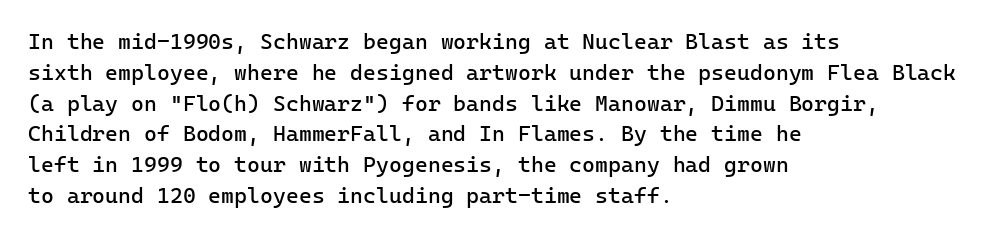
Q: Is the text bold? A: No.
Q: Is the text italic (slanted)? A: No, it is upright.
Q: Is the text underlined? A: No.
Q: How is the paragraph aligned? A: Left-aligned.
Q: Is the spacing between letters normal or unusually wide? A: Normal.
Q: Is the spacing between lines tight, normal or loose? A: Normal.
